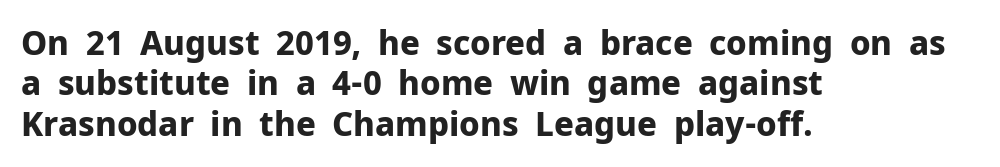
The image shows 33 px bold sans-serif type, upright; set left-aligned, line spacing 1.22x, normal letter spacing, not underlined; low stroke contrast and a medium x-height.
